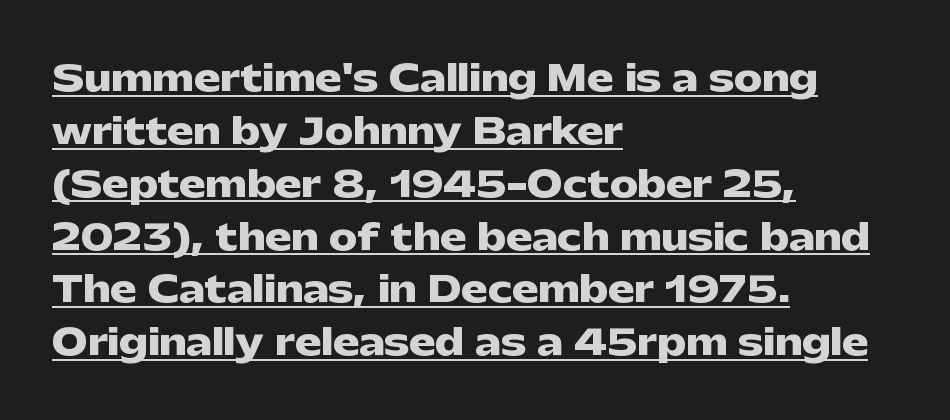
Q: Is the text bold? A: Yes.
Q: Is the text italic (slanted)? A: No, it is upright.
Q: Is the typeface a serif or a sans-serif typeface? A: Sans-serif.
Q: Is the text underlined? A: Yes.
Q: How is the paragraph aligned? A: Left-aligned.
Q: Is the spacing between letters normal or unusually wide? A: Normal.
Q: Is the spacing between lines tight, normal or loose? A: Normal.
Q: Width (condensed, normal, or wide)? A: Wide.
Q: Stroke contrast? A: Low.
Q: x-height? A: Medium.
Q: Monospaced? A: No.
